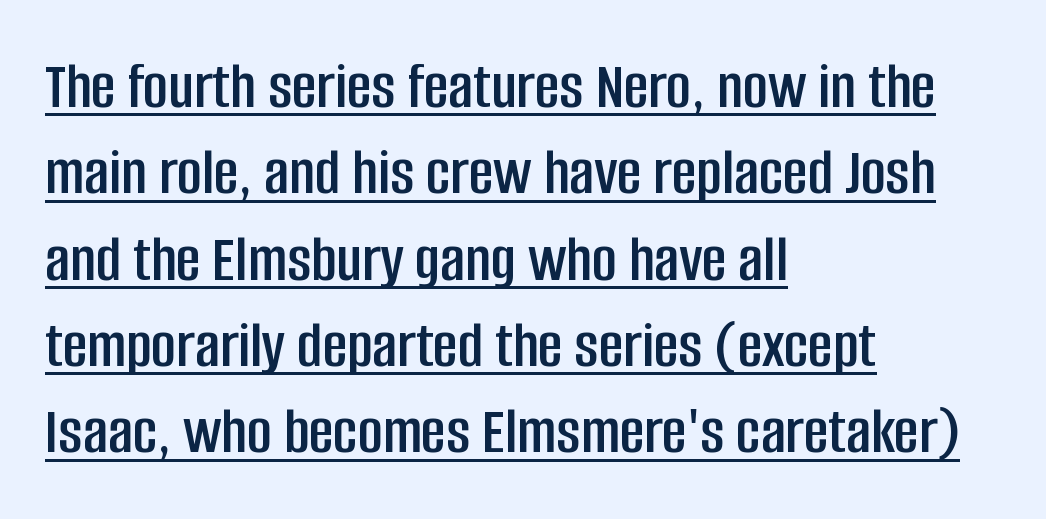
{"serif": "no", "italic": "no", "width": "condensed", "stroke_contrast": "low", "x_height": "large", "monospaced": "no", "underline": "yes", "align": "left", "line_spacing": "normal", "line_spacing_ratio": 1.27, "letter_spacing": "normal", "letter_spacing_em": 0.0, "glyph_px": 68}
